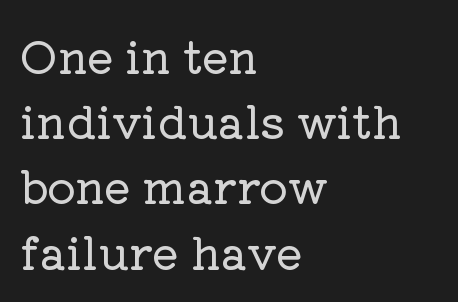
{"serif": "yes", "italic": "no", "width": "normal", "stroke_contrast": "low", "x_height": "medium", "monospaced": "no", "underline": "no", "align": "left", "line_spacing": "normal", "line_spacing_ratio": 1.45, "letter_spacing": "normal", "letter_spacing_em": 0.0, "glyph_px": 45}
